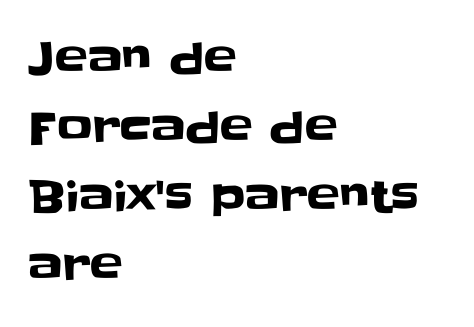
{"serif": "no", "italic": "no", "width": "normal", "stroke_contrast": "low", "x_height": "large", "monospaced": "no", "underline": "no", "align": "left", "line_spacing": "normal", "line_spacing_ratio": 1.57, "letter_spacing": "normal", "letter_spacing_em": 0.0, "glyph_px": 44}
